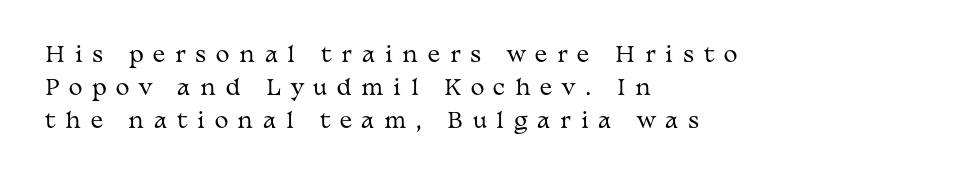
{"italic": "no", "bold": "no", "underline": "no", "align": "left", "line_spacing": "normal", "line_spacing_ratio": 1.57, "letter_spacing": "wide", "letter_spacing_em": 0.46, "glyph_px": 21}
